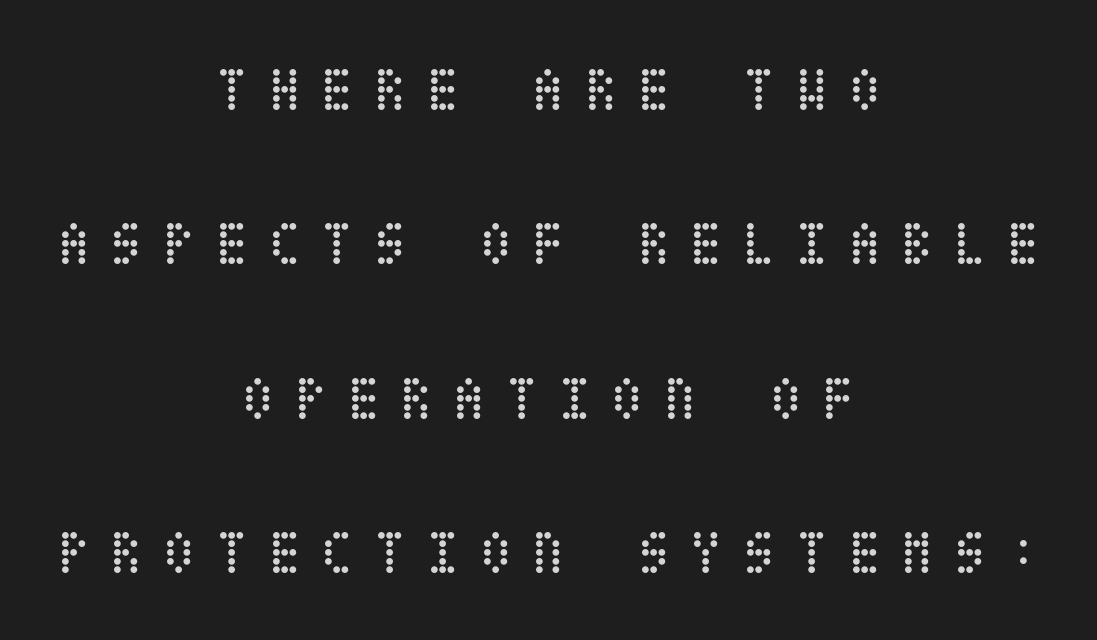
Q: Is the text bold? A: No.
Q: Is the text italic (slanted)? A: No, it is upright.
Q: Is the text underlined? A: No.
Q: How is the paragraph aligned? A: Centered.
Q: Is the spacing between letters normal or unusually wide? A: Unusually wide.
Q: Is the spacing between lines tight, normal or loose? A: Loose.
Q: Width (condensed, normal, or wide)? A: Condensed.
Q: Stroke contrast? A: Low.
Q: x-height? A: Large.
